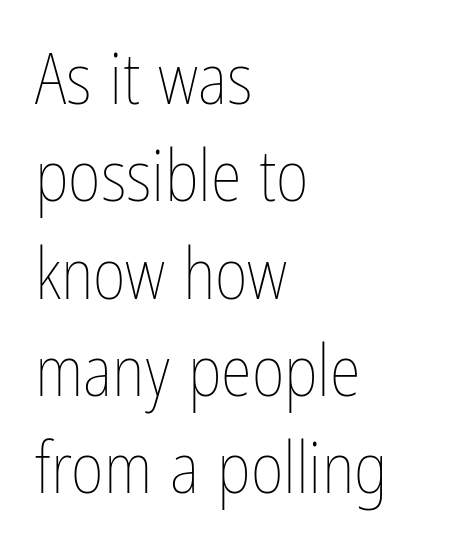
The image shows 71 px thin, condensed type, upright; set left-aligned, normal line spacing (1.37x), normal letter spacing, not underlined; low stroke contrast and a medium x-height.
